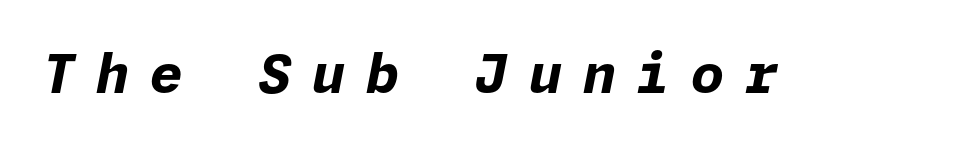
Designer's note — italics engaged. Underline: absent. This sample uses expanded letter spacing, leaving extra air between glyphs. Every letter is thick-stroked: bold, no question.
